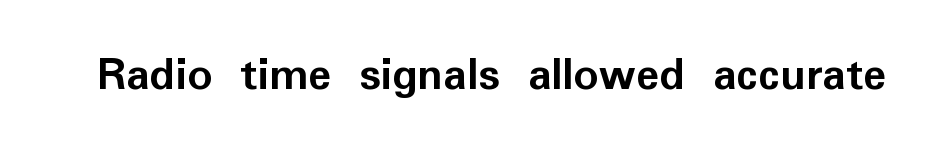
The image shows 49 px semibold sans-serif type, upright; set normal letter spacing, not underlined; low stroke contrast and a medium x-height.
